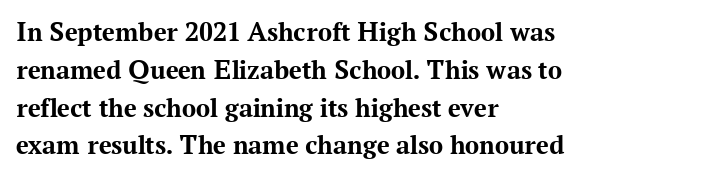
{"serif": "yes", "italic": "no", "bold": "yes", "weight": "bold", "width": "normal", "stroke_contrast": "medium", "x_height": "medium", "monospaced": "no", "underline": "no", "align": "left", "line_spacing": "normal", "line_spacing_ratio": 1.35, "letter_spacing": "normal", "letter_spacing_em": 0.0, "glyph_px": 28}
